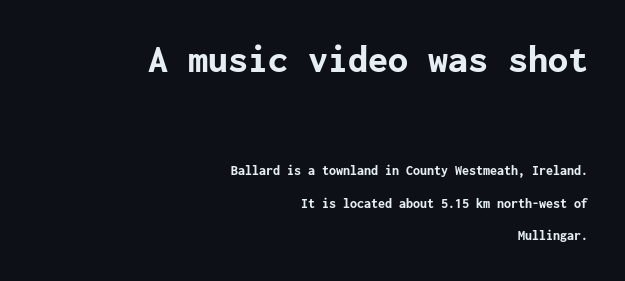
{"serif": "no", "italic": "no", "bold": "yes", "weight": "bold", "width": "normal", "stroke_contrast": "low", "x_height": "medium", "underline": "no", "align": "right", "line_spacing": "loose", "line_spacing_ratio": 2.33, "letter_spacing": "normal", "letter_spacing_em": 0.0, "larger_block": "first", "size_ratio": 2.86, "glyph_px": 40}
